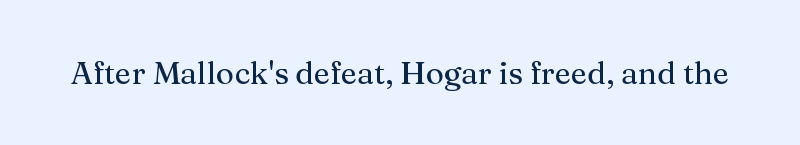
The image shows 31 px serif type, upright; set normal letter spacing, not underlined; medium stroke contrast and a medium x-height.
